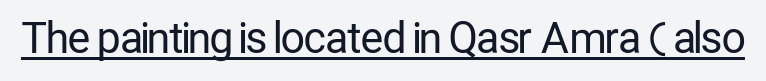
Q: Is the text bold? A: No.
Q: Is the text italic (slanted)? A: No, it is upright.
Q: Is the typeface a serif or a sans-serif typeface? A: Sans-serif.
Q: Is the text underlined? A: Yes.
Q: Is the spacing between letters normal or unusually wide? A: Normal.
Q: Width (condensed, normal, or wide)? A: Condensed.
Q: Stroke contrast? A: Low.
Q: x-height? A: Medium.
Q: Monospaced? A: No.
